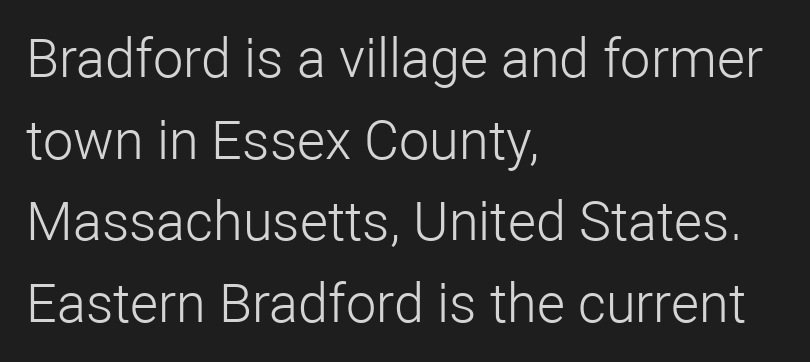
The image shows 54 px light sans-serif type, upright; set left-aligned, normal line spacing (1.51x), normal letter spacing, not underlined; low stroke contrast and a medium x-height.
